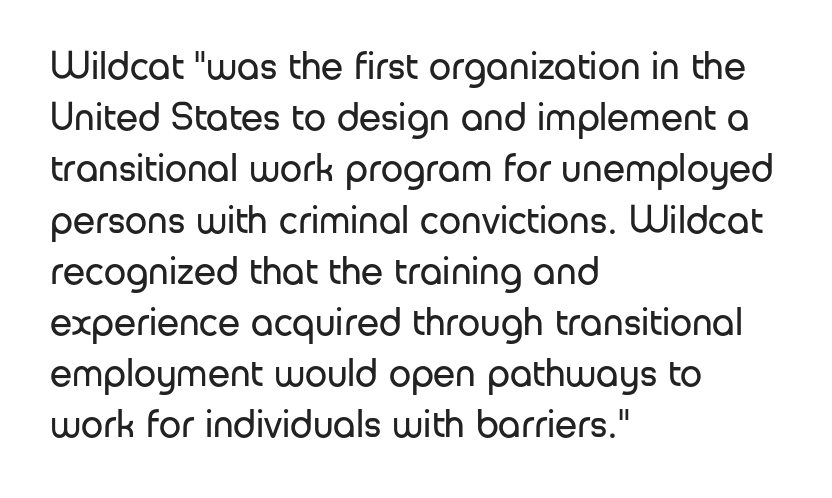
The image shows 40 px regular-weight sans-serif type, upright; set left-aligned, normal line spacing (1.28x), normal letter spacing, not underlined; low stroke contrast and a medium x-height.
